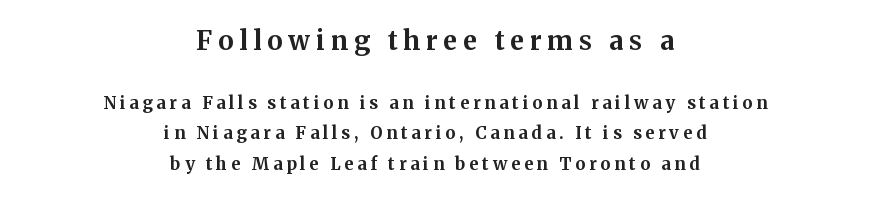
The image shows 26 px bold type, upright; set centered, line spacing 1.8x, unusually wide letter spacing (+0.23 em), not underlined; the first (top) block is 1.53x larger.
